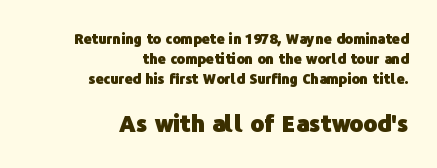
Q: Is the text bold? A: Yes.
Q: Is the text italic (slanted)? A: No, it is upright.
Q: Is the text underlined? A: No.
Q: How is the paragraph aligned? A: Right-aligned.
Q: Is the spacing between letters normal or unusually wide? A: Normal.
Q: Is the spacing between lines tight, normal or loose? A: Normal.
Q: Which block of text is set in a larger size, the first (top) or the second (bottom)? A: The second (bottom) one.
